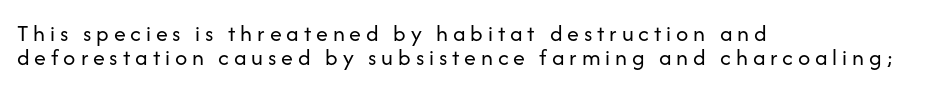
The image shows 24 px text type, upright; set left-aligned, tight line spacing (0.98x), unusually wide letter spacing (+0.2 em), not underlined.
